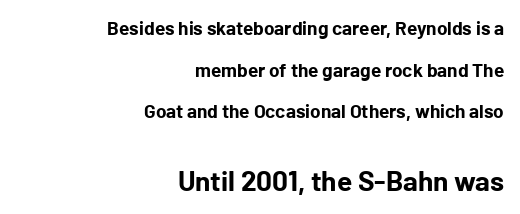
Q: Is the text bold? A: Yes.
Q: Is the text italic (slanted)? A: No, it is upright.
Q: Is the typeface a serif or a sans-serif typeface? A: Sans-serif.
Q: Is the text underlined? A: No.
Q: How is the paragraph aligned? A: Right-aligned.
Q: Is the spacing between letters normal or unusually wide? A: Normal.
Q: Is the spacing between lines tight, normal or loose? A: Loose.
Q: Which block of text is set in a larger size, the first (top) or the second (bottom)? A: The second (bottom) one.
Q: Width (condensed, normal, or wide)? A: Normal.
Q: Stroke contrast? A: Low.
Q: x-height? A: Medium.
Q: Monospaced? A: No.
